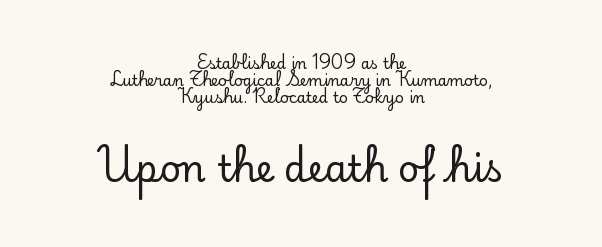
{"serif": "yes", "italic": "no", "width": "normal", "stroke_contrast": "low", "x_height": "small", "monospaced": "no", "underline": "no", "align": "center", "line_spacing": "tight", "line_spacing_ratio": 1.14, "letter_spacing": "normal", "letter_spacing_em": 0.0, "larger_block": "second", "size_ratio": 2.47, "glyph_px": 37}
